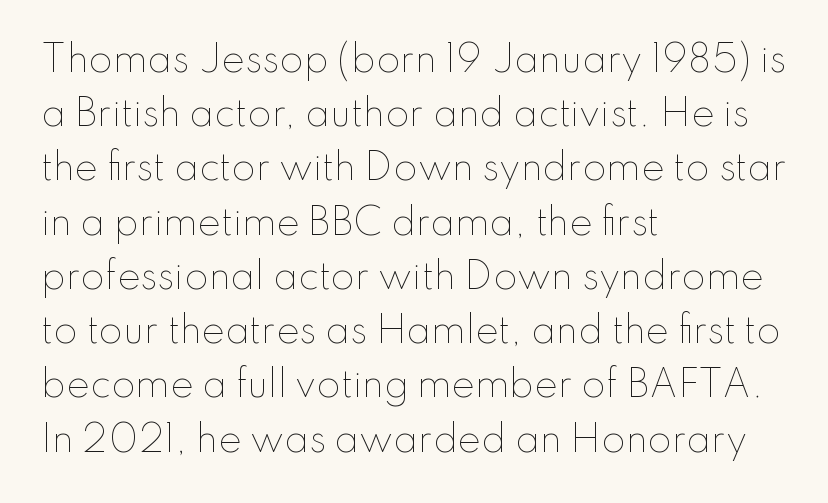
The image shows 35 px thin type, upright; set left-aligned, normal line spacing (1.55x), normal letter spacing, not underlined; low stroke contrast and a small x-height.
